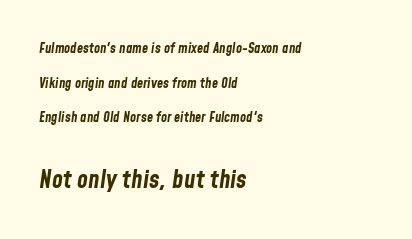
Q: Is the text bold? A: Yes.
Q: Is the text italic (slanted)? A: Yes, it leans right by about 8 degrees.
Q: Is the text underlined? A: No.
Q: How is the paragraph aligned? A: Left-aligned.
Q: Is the spacing between letters normal or unusually wide? A: Normal.
Q: Is the spacing between lines tight, normal or loose? A: Loose.
Q: Which block of text is set in a larger size, the first (top) or the second (bottom)? A: The second (bottom) one.
